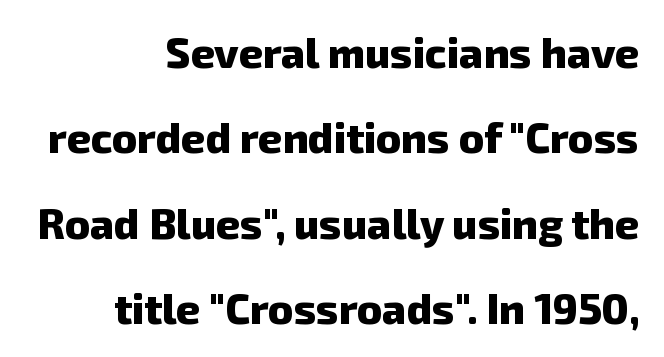
Q: Is the text bold? A: Yes.
Q: Is the typeface a serif or a sans-serif typeface? A: Sans-serif.
Q: Is the text underlined? A: No.
Q: How is the paragraph aligned? A: Right-aligned.
Q: Is the spacing between letters normal or unusually wide? A: Normal.
Q: Is the spacing between lines tight, normal or loose? A: Loose.
Q: Width (condensed, normal, or wide)? A: Normal.
Q: Stroke contrast? A: Low.
Q: x-height? A: Medium.
Q: Monospaced? A: No.
